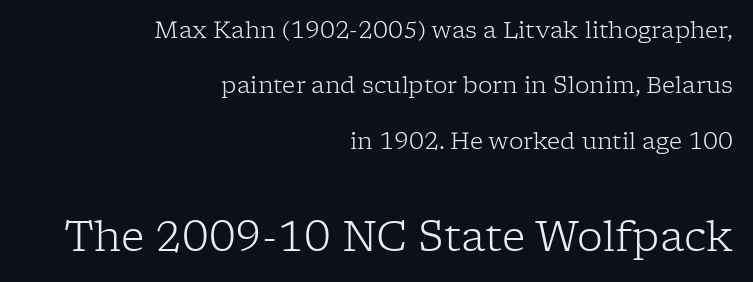
The image shows 41 px light serif type, upright; set right-aligned, loose line spacing (2.41x), normal letter spacing, not underlined; the second (bottom) block is 1.78x larger; low stroke contrast and a medium x-height.
